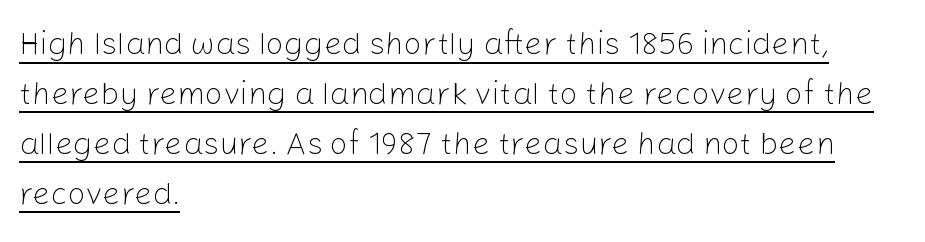
The image shows 32 px light sans-serif type, upright; set left-aligned, normal line spacing (1.56x), normal letter spacing, underlined; low stroke contrast and a medium x-height.
